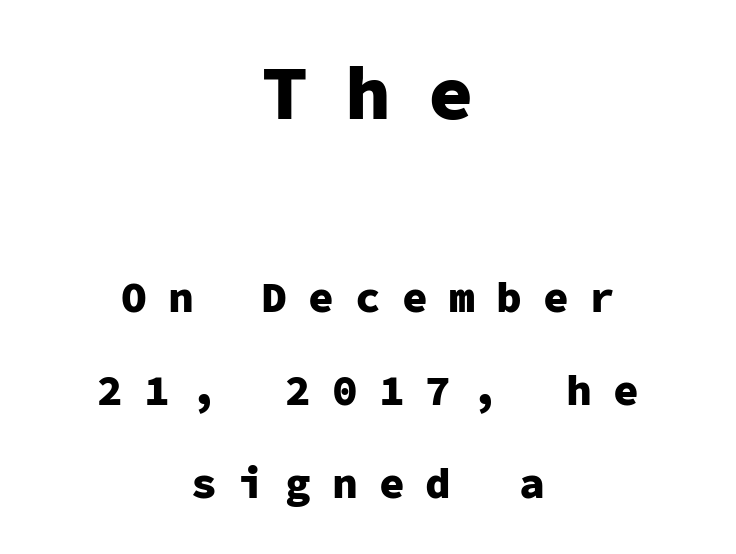
The image shows 76 px heavy sans-serif type, upright, monospaced; set centered, loose line spacing (2.16x), unusually wide letter spacing (+0.49 em), not underlined; the first (top) block is 1.77x larger; low stroke contrast and a medium x-height.
